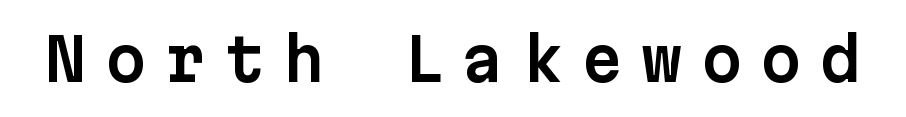
{"serif": "no", "italic": "no", "width": "normal", "stroke_contrast": "low", "x_height": "medium", "monospaced": "yes", "underline": "no", "letter_spacing": "wide", "letter_spacing_em": 0.31, "glyph_px": 59}
